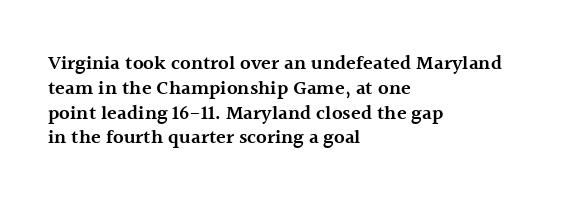
Q: Is the text bold? A: Semi-bold.
Q: Is the text italic (slanted)? A: No, it is upright.
Q: Is the text underlined? A: No.
Q: How is the paragraph aligned? A: Left-aligned.
Q: Is the spacing between letters normal or unusually wide? A: Normal.
